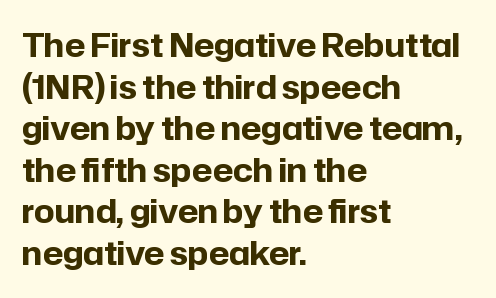
The image shows 32 px bold sans-serif type, upright; set left-aligned, normal line spacing (1.3x), normal letter spacing, not underlined; low stroke contrast and a medium x-height.
